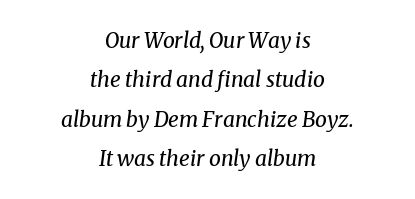
{"italic": "yes", "lean": "right", "slant_degrees": 8, "bold": "no", "underline": "no", "align": "center", "line_spacing_ratio": 1.87, "letter_spacing": "normal", "letter_spacing_em": 0.0, "glyph_px": 21}
